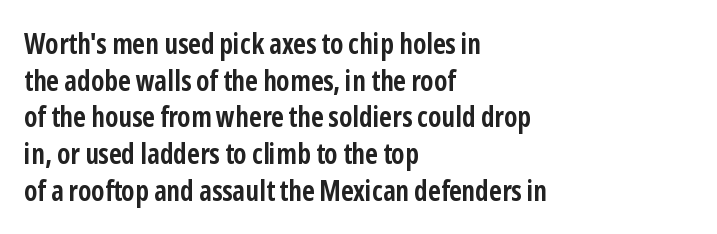
{"serif": "no", "italic": "no", "bold": "yes", "weight": "semibold", "width": "condensed", "stroke_contrast": "low", "x_height": "medium", "monospaced": "no", "underline": "no", "align": "left", "line_spacing": "normal", "line_spacing_ratio": 1.31, "letter_spacing": "normal", "letter_spacing_em": 0.0, "glyph_px": 28}
